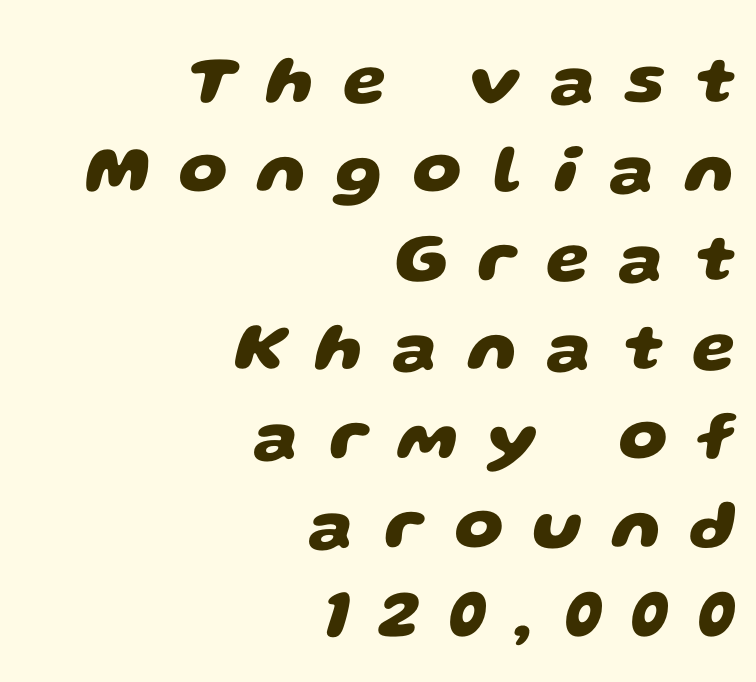
The image shows 69 px heavy, wide sans-serif type; set right-aligned, normal line spacing (1.29x), unusually wide letter spacing (+0.43 em), not underlined; low stroke contrast and a large x-height.
